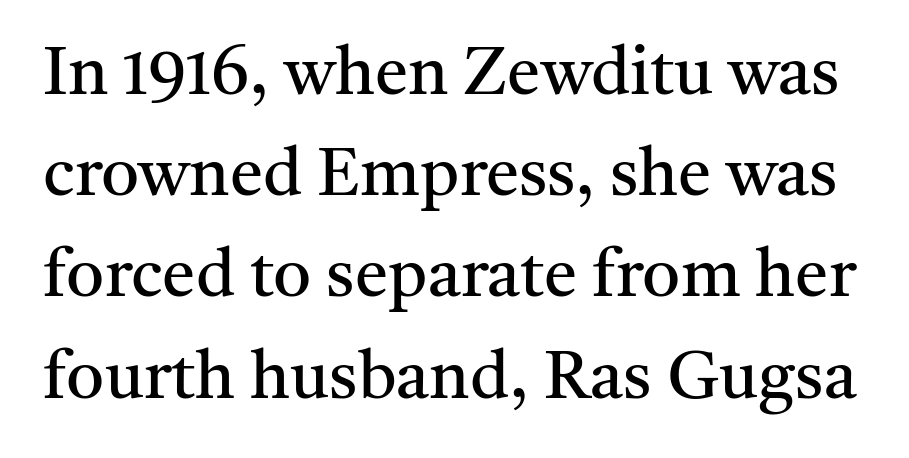
{"serif": "yes", "italic": "no", "bold": "no", "weight": "regular", "width": "normal", "stroke_contrast": "medium", "x_height": "medium", "monospaced": "no", "underline": "no", "line_spacing": "normal", "line_spacing_ratio": 1.51, "letter_spacing": "normal", "letter_spacing_em": 0.0, "glyph_px": 67}
